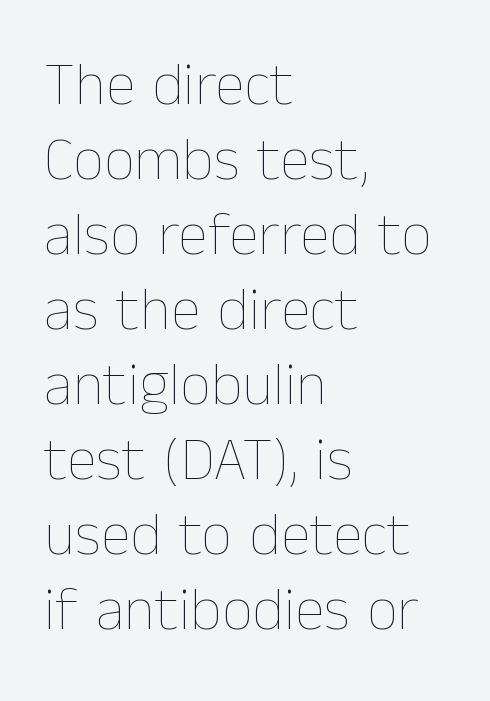
{"italic": "no", "bold": "no", "weight": "thin", "width": "normal", "stroke_contrast": "low", "x_height": "medium", "monospaced": "no", "underline": "no", "align": "left", "line_spacing_ratio": 1.23, "letter_spacing": "normal", "letter_spacing_em": 0.0, "glyph_px": 61}
